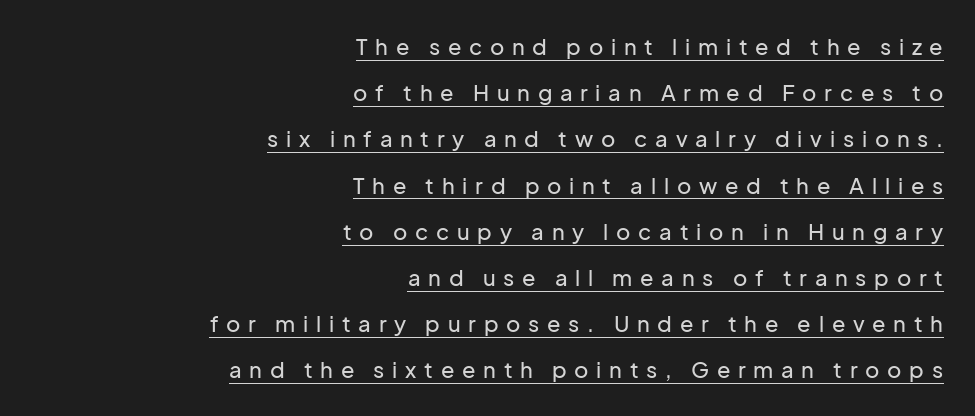
The image shows 22 px text type, upright; set right-aligned, loose line spacing (2.1x), unusually wide letter spacing (+0.35 em), underlined.
